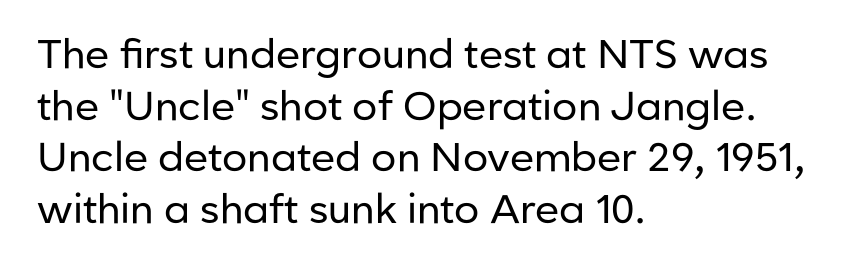
Type style note: lacks serifs. Regular leading. Upright lettering throughout. Which margin do the lines hug? The left one — the right edge is uneven.
